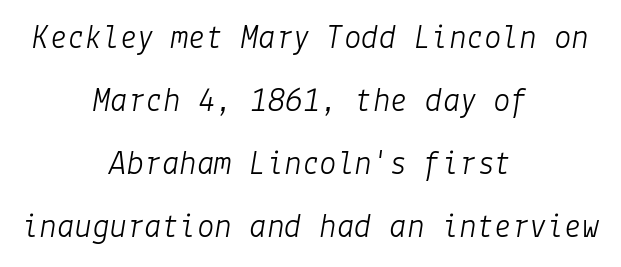
Compared with ordinary roman type, these characters are visibly tilted. The cut favours lightness, reaching ordinary text weight at its darkest. Is the block centered? Yes — each line is placed symmetrically about the middle. The glyphs are unaccompanied by any horizontal stroke below them.
